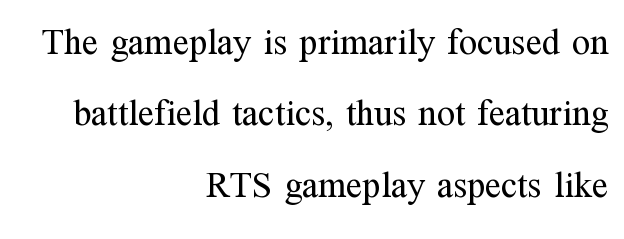
The image shows 37 px regular-weight serif type, upright; set right-aligned, loose line spacing (1.93x), normal letter spacing, not underlined; medium stroke contrast and a medium x-height.
